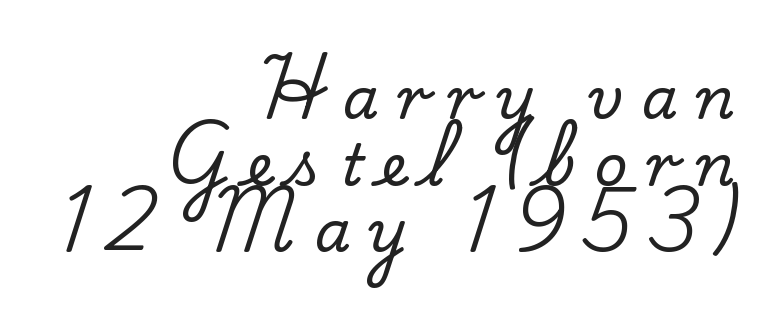
{"serif": "yes", "width": "normal", "stroke_contrast": "low", "x_height": "small", "monospaced": "no", "underline": "no", "align": "right", "line_spacing": "tight", "line_spacing_ratio": 1.15, "letter_spacing": "wide", "letter_spacing_em": 0.31, "glyph_px": 58}
